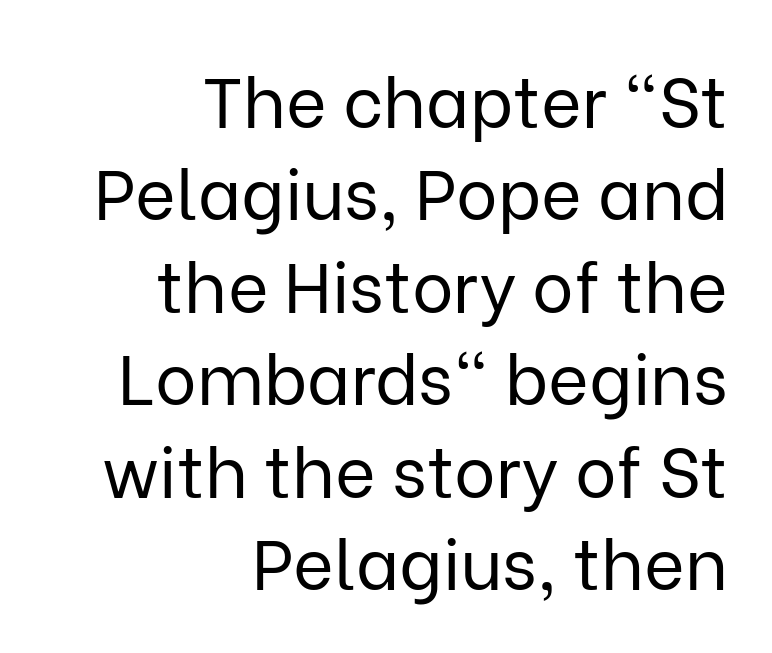
{"serif": "no", "italic": "no", "bold": "no", "weight": "regular", "width": "normal", "stroke_contrast": "low", "x_height": "medium", "monospaced": "no", "underline": "no", "align": "right", "line_spacing": "normal", "line_spacing_ratio": 1.32, "letter_spacing": "normal", "letter_spacing_em": 0.0, "glyph_px": 70}
